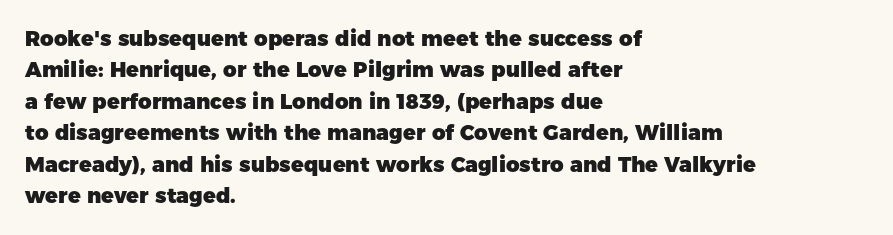
{"italic": "no", "bold": "yes", "underline": "no", "align": "left", "line_spacing": "normal", "line_spacing_ratio": 1.5, "letter_spacing": "normal", "letter_spacing_em": 0.0, "glyph_px": 21}
